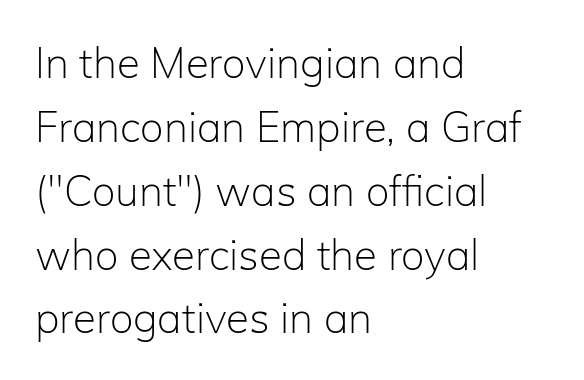
Q: Is the text bold? A: No.
Q: Is the text italic (slanted)? A: No, it is upright.
Q: Is the typeface a serif or a sans-serif typeface? A: Sans-serif.
Q: Is the text underlined? A: No.
Q: How is the paragraph aligned? A: Left-aligned.
Q: Is the spacing between letters normal or unusually wide? A: Normal.
Q: Is the spacing between lines tight, normal or loose? A: Normal.
Q: Width (condensed, normal, or wide)? A: Normal.
Q: Stroke contrast? A: Low.
Q: x-height? A: Medium.
Q: Monospaced? A: No.
